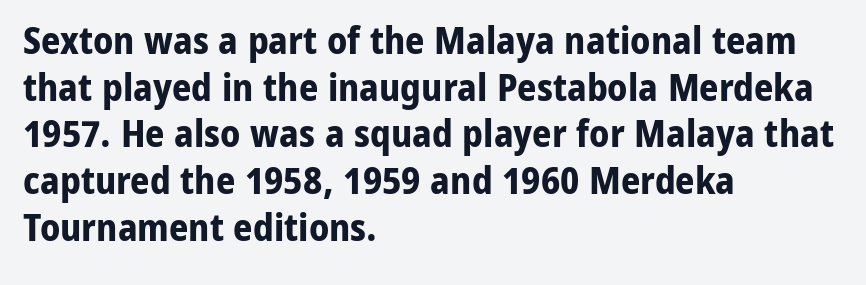
{"serif": "no", "italic": "no", "bold": "yes", "weight": "bold", "width": "normal", "stroke_contrast": "low", "x_height": "medium", "monospaced": "no", "underline": "no", "align": "left", "line_spacing_ratio": 1.23, "letter_spacing": "normal", "letter_spacing_em": 0.0, "glyph_px": 38}
